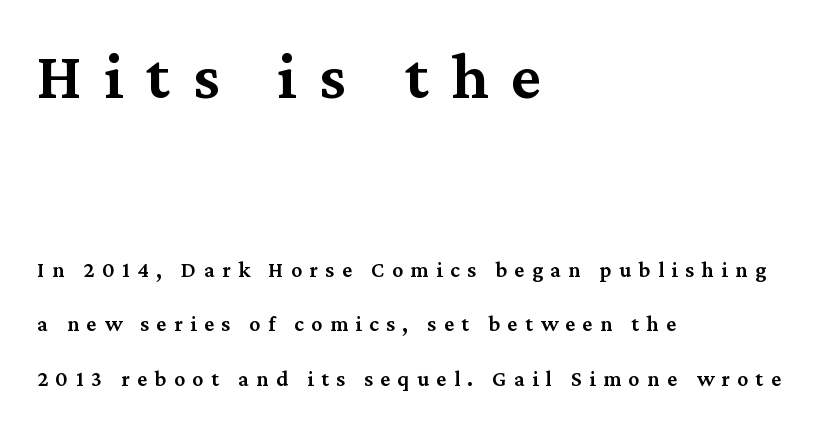
The image shows 67 px semibold serif type, upright; set left-aligned, loose line spacing (2.48x), unusually wide letter spacing (+0.34 em), not underlined; the first (top) block is 3.05x larger; medium stroke contrast and a medium x-height.
